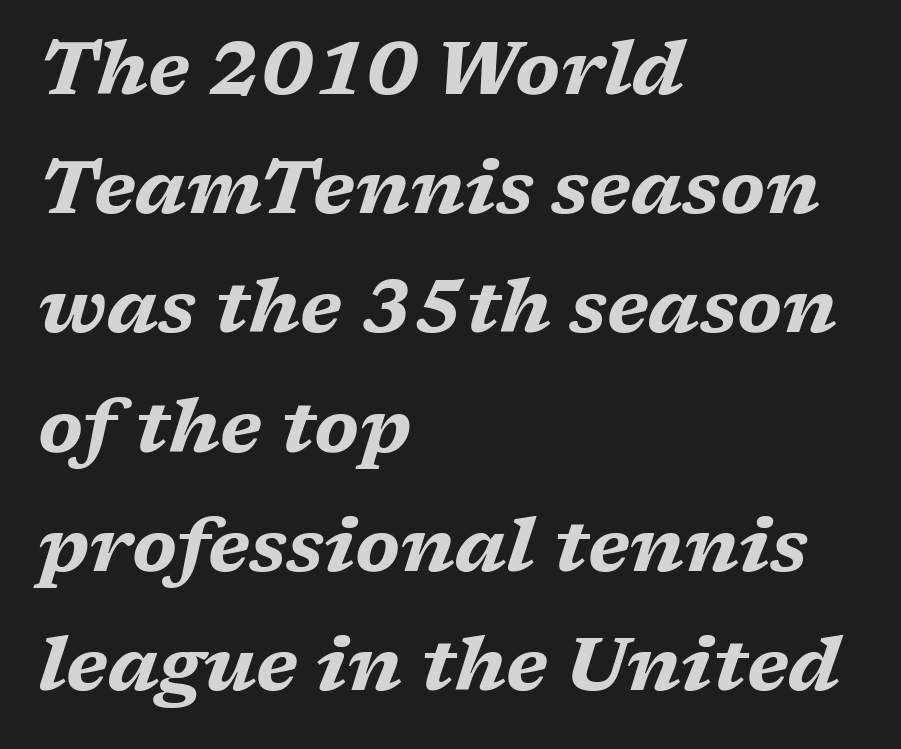
Q: Is the text bold? A: Yes.
Q: Is the text italic (slanted)? A: Yes, it leans right by about 17 degrees.
Q: Is the text underlined? A: No.
Q: How is the paragraph aligned? A: Left-aligned.
Q: Is the spacing between letters normal or unusually wide? A: Normal.
Q: Is the spacing between lines tight, normal or loose? A: Normal.
Q: Width (condensed, normal, or wide)? A: Wide.
Q: Stroke contrast? A: Medium.
Q: x-height? A: Medium.
Q: Monospaced? A: No.
